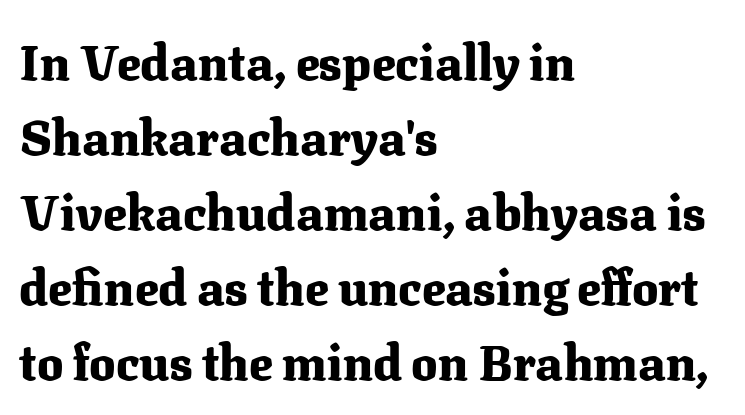
As a designer I'd log this as weight 700, bold. What stands out about the letter spacing? Nothing — it is the standard amount. These lines were composed using upright roman letters. Each letter's strokes conclude with small projecting serifs. Short and long lines alike share a common starting point at left.
